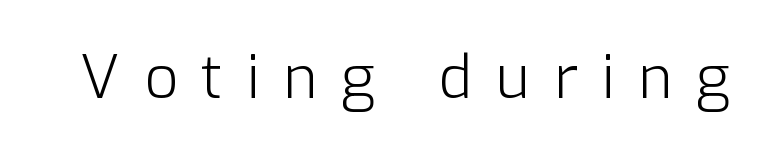
Q: Is the text bold? A: No.
Q: Is the text italic (slanted)? A: No, it is upright.
Q: Is the typeface a serif or a sans-serif typeface? A: Sans-serif.
Q: Is the text underlined? A: No.
Q: Is the spacing between letters normal or unusually wide? A: Unusually wide.
Q: Width (condensed, normal, or wide)? A: Normal.
Q: Stroke contrast? A: Low.
Q: x-height? A: Medium.
Q: Monospaced? A: No.
